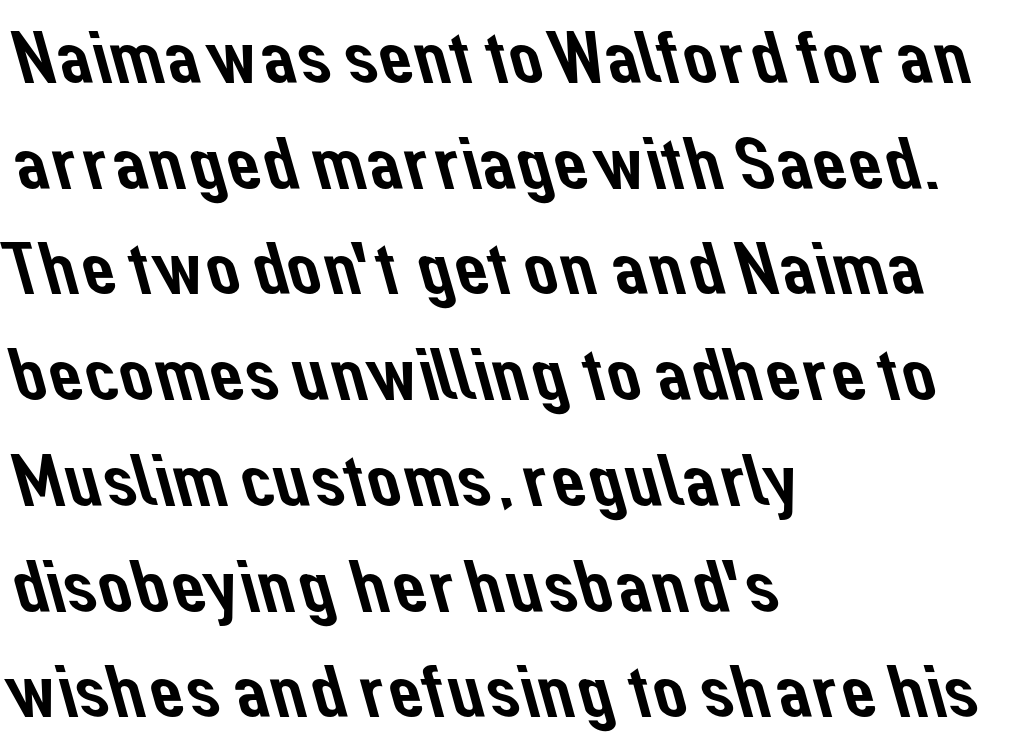
{"serif": "no", "width": "normal", "stroke_contrast": "low", "x_height": "medium", "monospaced": "no", "underline": "no", "align": "left", "line_spacing": "normal", "line_spacing_ratio": 1.41, "letter_spacing": "normal", "letter_spacing_em": 0.0, "glyph_px": 75}
